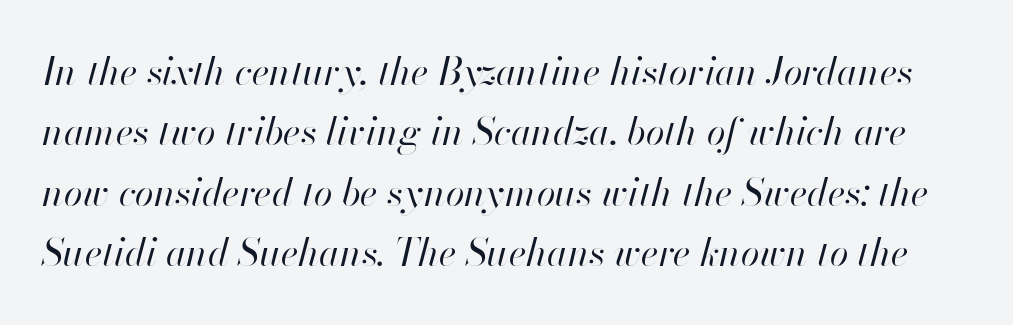
Q: Is the text bold? A: No.
Q: Is the text italic (slanted)? A: Yes, it leans right by about 13 degrees.
Q: Is the text underlined? A: No.
Q: Is the spacing between letters normal or unusually wide? A: Normal.
Q: Is the spacing between lines tight, normal or loose? A: Normal.
Q: Width (condensed, normal, or wide)? A: Normal.
Q: Stroke contrast? A: High.
Q: x-height? A: Small.
Q: Monospaced? A: No.
